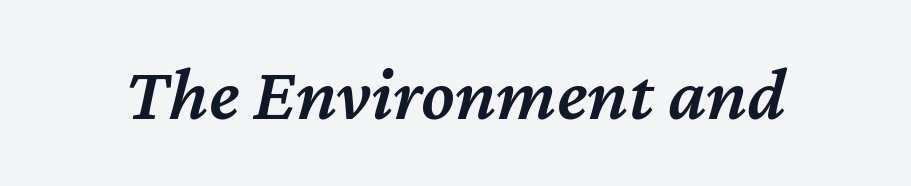
Q: Is the text bold? A: Semi-bold.
Q: Is the text italic (slanted)? A: Yes, it leans right by about 12 degrees.
Q: Is the text underlined? A: No.
Q: Is the spacing between letters normal or unusually wide? A: Normal.
Q: Width (condensed, normal, or wide)? A: Normal.
Q: Stroke contrast? A: Medium.
Q: x-height? A: Medium.
Q: Monospaced? A: No.
